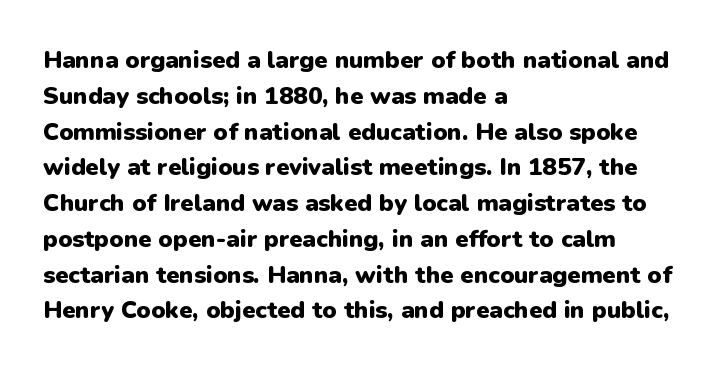
Italic: no, the glyphs are upright roman. Reading down the column, the eye jumps a familiar distance to each next line. Each row of text sits above clean, open space. Chunky letters — that's bold for sure.
